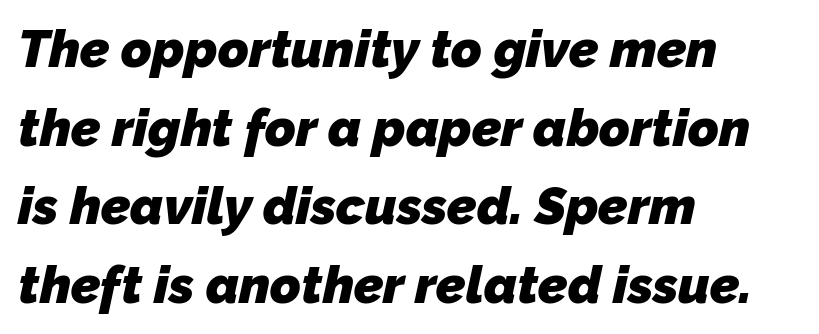
The image shows 52 px heavy sans-serif type; set left-aligned, normal line spacing (1.51x), normal letter spacing, not underlined; low stroke contrast and a medium x-height.
